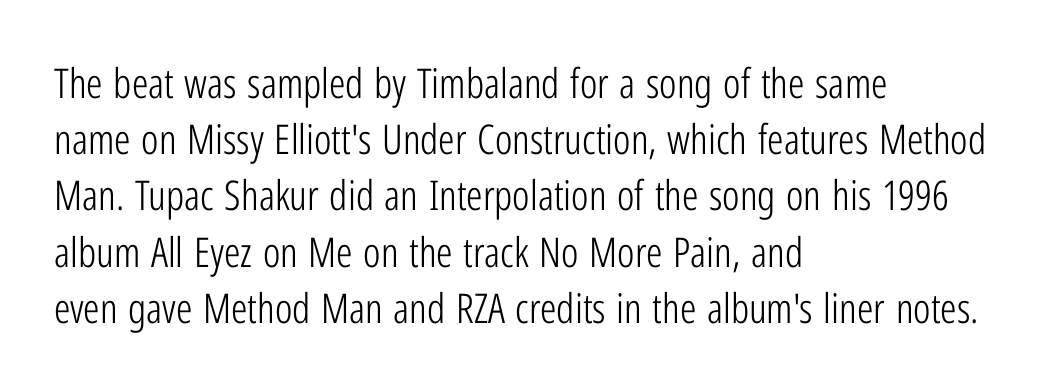
The image shows 41 px light, condensed sans-serif type, upright; set left-aligned, normal line spacing (1.37x), normal letter spacing, not underlined; low stroke contrast and a medium x-height.
